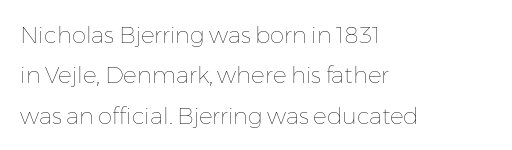
The image shows 23 px text type, upright; set left-aligned, line spacing 1.76x, normal letter spacing, not underlined.
